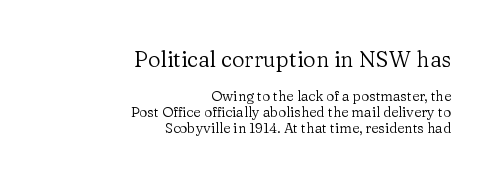
The image shows 22 px text type, upright; set right-aligned, tight line spacing (1.12x), normal letter spacing, not underlined; the first (top) block is 1.57x larger.
